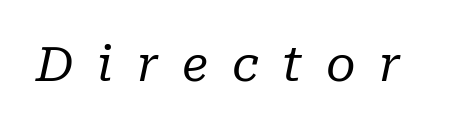
The image shows 48 px regular-weight serif type, italic (leaning right); set unusually wide letter spacing (+0.49 em), not underlined; low stroke contrast and a medium x-height.
